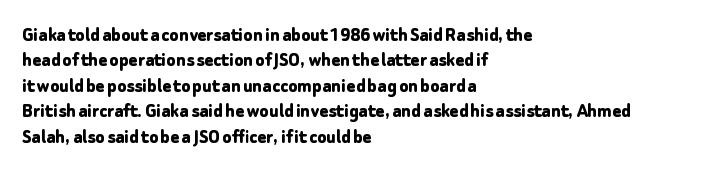
Q: Is the text bold? A: Yes.
Q: Is the text italic (slanted)? A: No, it is upright.
Q: Is the text underlined? A: No.
Q: How is the paragraph aligned? A: Left-aligned.
Q: Is the spacing between letters normal or unusually wide? A: Normal.
